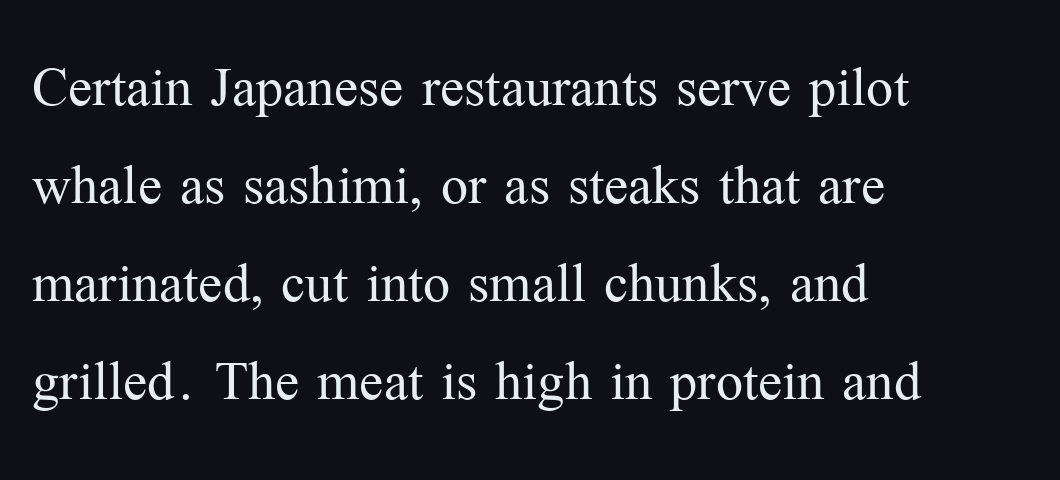
Ordinary non-slanted type is in use. Letters have the restrained weight of plain body copy at most. The gap between lines stays unmarked. You could not count columns in this text — the font is proportionally spaced. Short and long lines alike share a common starting point at left.
